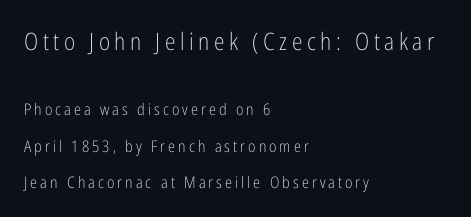
A clean baseline with only descenders dipping below it. Bigger letters appear in the top chunk; the bottom chunk is reduced. Reading down the column, the eye jumps a long way to each next line. Unlike italic type, these characters show no tilt at all. Weight: not bold — regular or lighter. Leftover space on each line is placed entirely after the last word.
